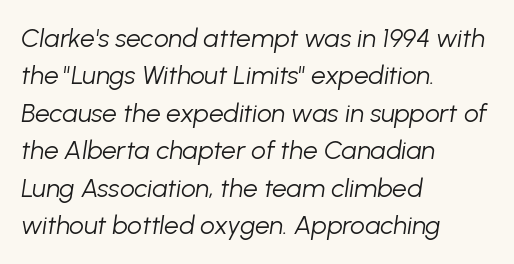
Leading matches the norm, producing a regular column. Every row of glyphs begins at an identical x-position on the left. If you drew a line through each stem, it would be angled. The font sits on the lighter half of the weight spectrum, regular included. A typesetter would call this zero additional tracking. Plain, unruled lines of type.
